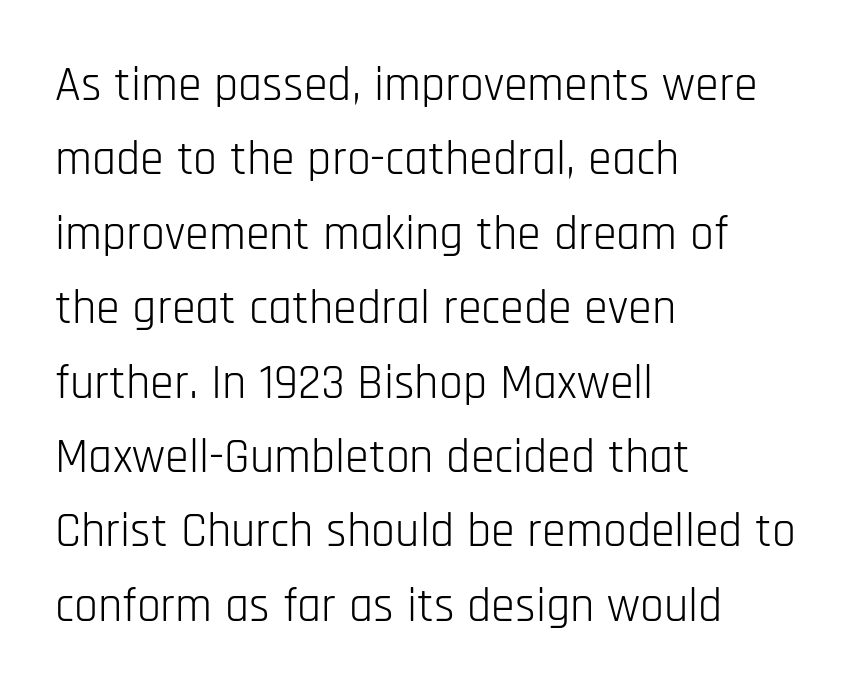
The face used here is proportionally spaced, like ordinary book or web type. Characters remain perfectly vertical along every line. Look at the tracking — it's just the regular setting, nothing added. The rendering anchors every line to the left-hand side. The words here are not underlined. The rendering uses a moderate line-height, typical for paragraphs.
